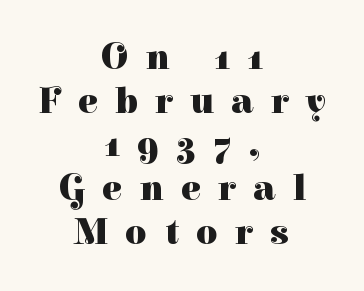
Notice how the passage keeps no hard edge, just a central spine. Spacing verdict: proportional, widths tailored to each character. Check the space under the baseline: it is left empty. The horizontal fit of the characters is loose and conspicuously gappy. Plenty of ink on the page — the face is bold.
